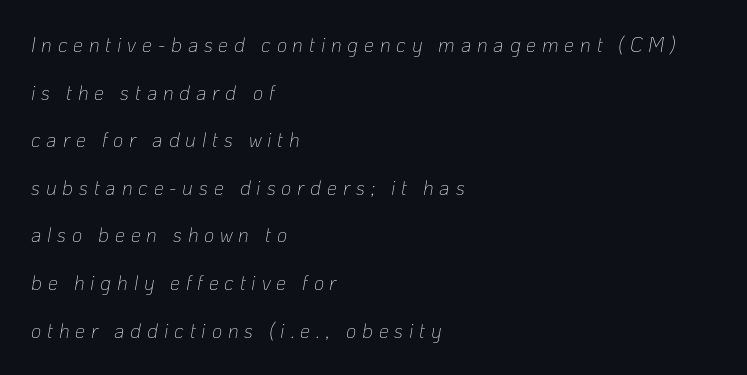
Q: Is the text bold? A: No.
Q: Is the text italic (slanted)? A: Yes, it leans right by about 10 degrees.
Q: Is the text underlined? A: No.
Q: How is the paragraph aligned? A: Left-aligned.
Q: Is the spacing between letters normal or unusually wide? A: Unusually wide.
Q: Is the spacing between lines tight, normal or loose? A: Loose.
